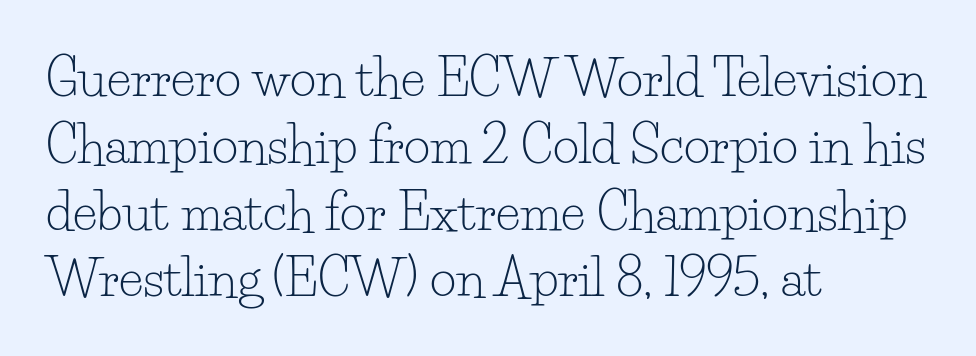
The letters stand upright; this is a roman face. The font sits on the lighter half of the weight spectrum, regular included. Any mark beneath the type? The region is blank. This is serif lettering, the kind often seen in printed books. This sample has the flowing, uneven cadence of proportional lettering.
